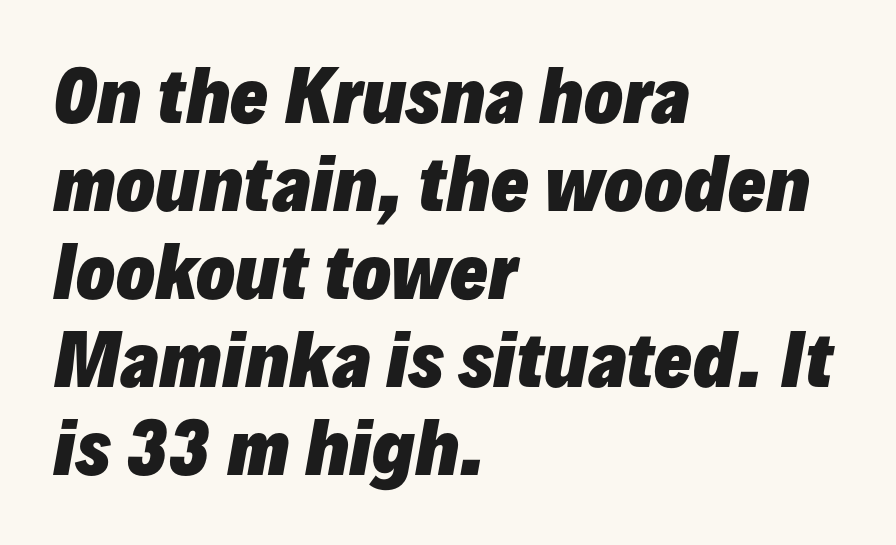
The image shows 71 px heavy type, italic (leaning right); set left-aligned, line spacing 1.24x, normal letter spacing, not underlined; low stroke contrast and a medium x-height.
